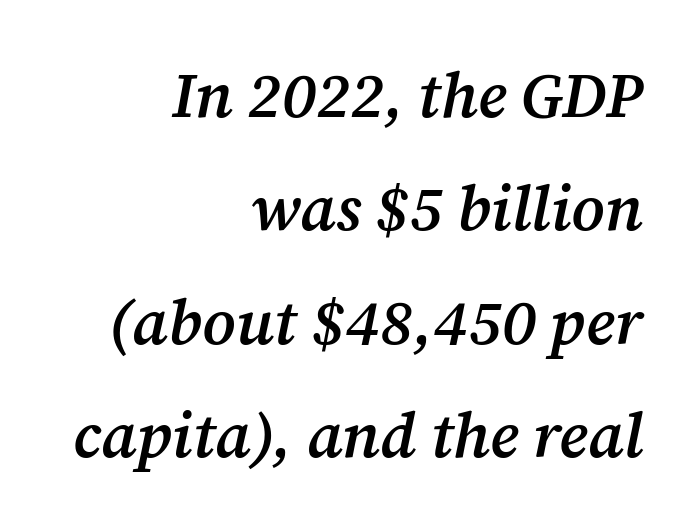
Q: Is the text bold? A: Semi-bold.
Q: Is the text italic (slanted)? A: Yes, it leans right by about 12 degrees.
Q: Is the typeface a serif or a sans-serif typeface? A: Serif.
Q: Is the text underlined? A: No.
Q: How is the paragraph aligned? A: Right-aligned.
Q: Is the spacing between letters normal or unusually wide? A: Normal.
Q: Width (condensed, normal, or wide)? A: Normal.
Q: Stroke contrast? A: Medium.
Q: x-height? A: Medium.
Q: Monospaced? A: No.
